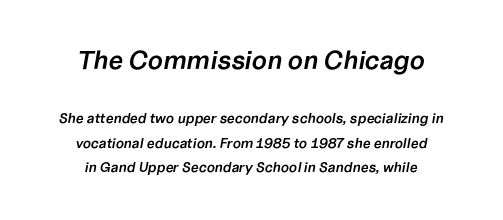
The image shows 26 px text type, italic (leaning right); set centered, line spacing 1.75x, normal letter spacing, not underlined; the first (top) block is 1.86x larger.
